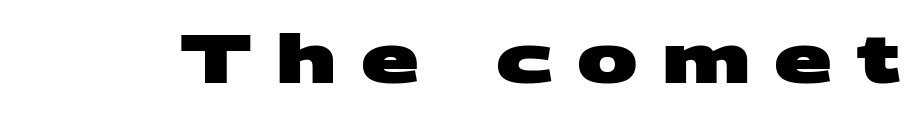
The image shows 68 px heavy, wide sans-serif type; set unusually wide letter spacing (+0.35 em), not underlined; medium stroke contrast and a large x-height.
